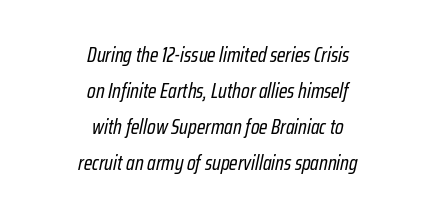
The font is comparable to plain body text, perhaps lighter. Nobody touched the tracking dial on this one. Horizontal alignment here is central, giving a formal, balanced look. The words here are not underlined. Slanted lettering throughout.
